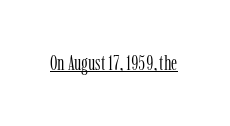
The image shows 21 px text type, upright; set normal letter spacing, underlined.
